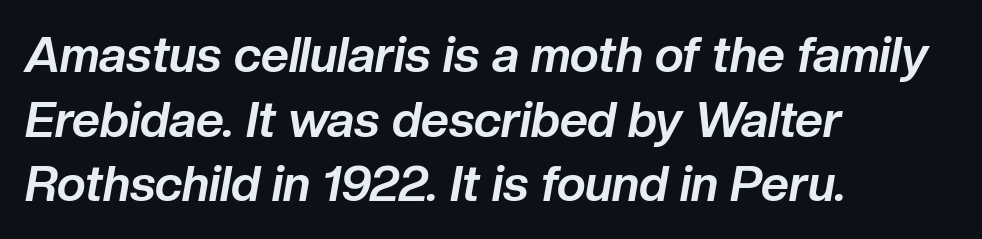
The image shows 49 px bold type, italic (leaning right); set left-aligned, normal line spacing (1.32x), normal letter spacing, not underlined; low stroke contrast and a medium x-height.
